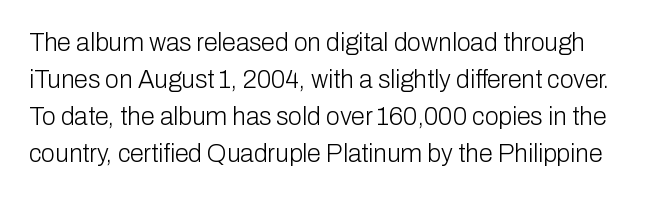
Any mark beneath the type? The region is blank. Evenly set lines give the paragraph a standard silhouette. The letters look calm and open, with moderate or lighter stems. Vertical strokes here are truly vertical. Does extra space separate the letters? No, they use regular spacing.
